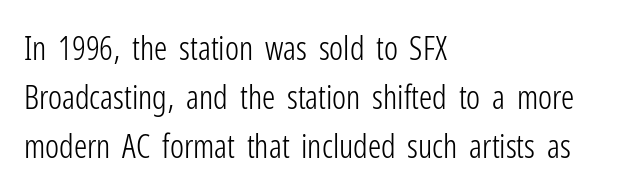
When letters stand straight like this, we call the style roman or upright. A typesetter would call this proportional, since set widths differ per character. Nothing unusual about the tracking: characters are spaced as the font intends. The line-height multiplier appears to be the usual default. Check the space under the baseline: it is left empty. In CSS terms this would be text-align: left.
